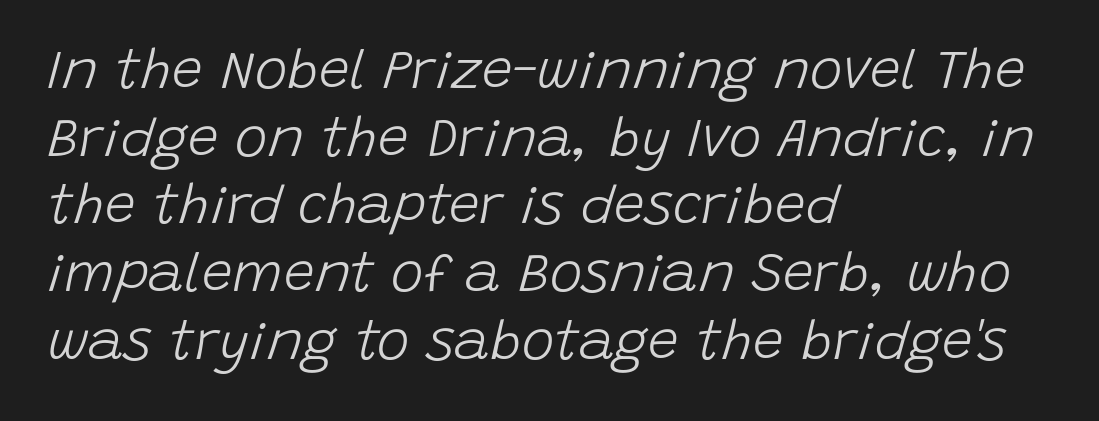
The image shows 55 px light type, italic (leaning right); set left-aligned, line spacing 1.23x, normal letter spacing, not underlined; low stroke contrast and a large x-height.
